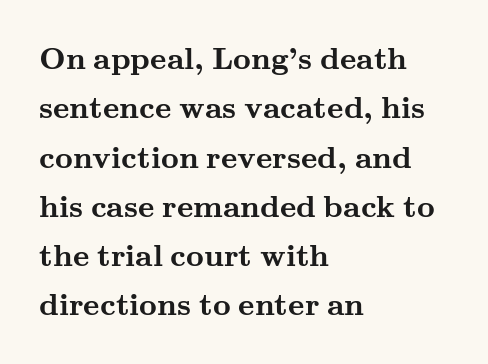
Q: Is the text bold? A: Yes.
Q: Is the text italic (slanted)? A: No, it is upright.
Q: Is the typeface a serif or a sans-serif typeface? A: Serif.
Q: Is the text underlined? A: No.
Q: How is the paragraph aligned? A: Left-aligned.
Q: Is the spacing between letters normal or unusually wide? A: Normal.
Q: Is the spacing between lines tight, normal or loose? A: Normal.
Q: Width (condensed, normal, or wide)? A: Wide.
Q: Stroke contrast? A: Medium.
Q: x-height? A: Small.
Q: Monospaced? A: No.
